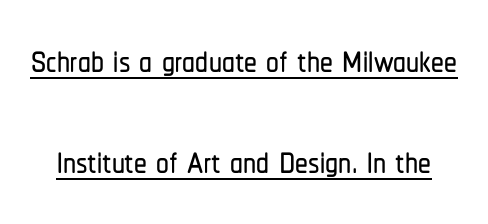
{"serif": "no", "italic": "no", "width": "condensed", "stroke_contrast": "low", "x_height": "medium", "monospaced": "no", "underline": "yes", "line_spacing": "loose", "line_spacing_ratio": 1.99, "letter_spacing": "normal", "letter_spacing_em": 0.0, "glyph_px": 51}
